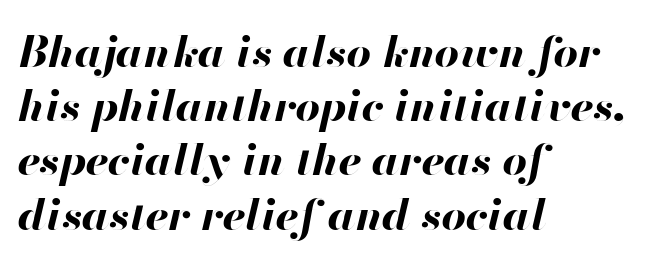
{"italic": "yes", "lean": "right", "slant_degrees": 13, "bold": "yes", "weight": "bold", "width": "normal", "stroke_contrast": "high", "x_height": "small", "monospaced": "no", "underline": "no", "align": "left", "line_spacing": "normal", "line_spacing_ratio": 1.26, "letter_spacing": "normal", "letter_spacing_em": 0.0, "glyph_px": 43}
